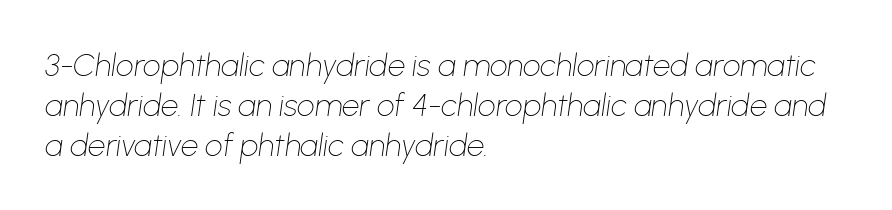
Notice how the passage keeps a crisp vertical edge on the left only. Designer's note — italics engaged. Students, observe: this is what conventionally led text looks like. A clean baseline with only descenders dipping below it. Heaviness? Minimal to ordinary, like unemphasized prose. The letters advance in unequal steps, a hallmark of proportional type.
